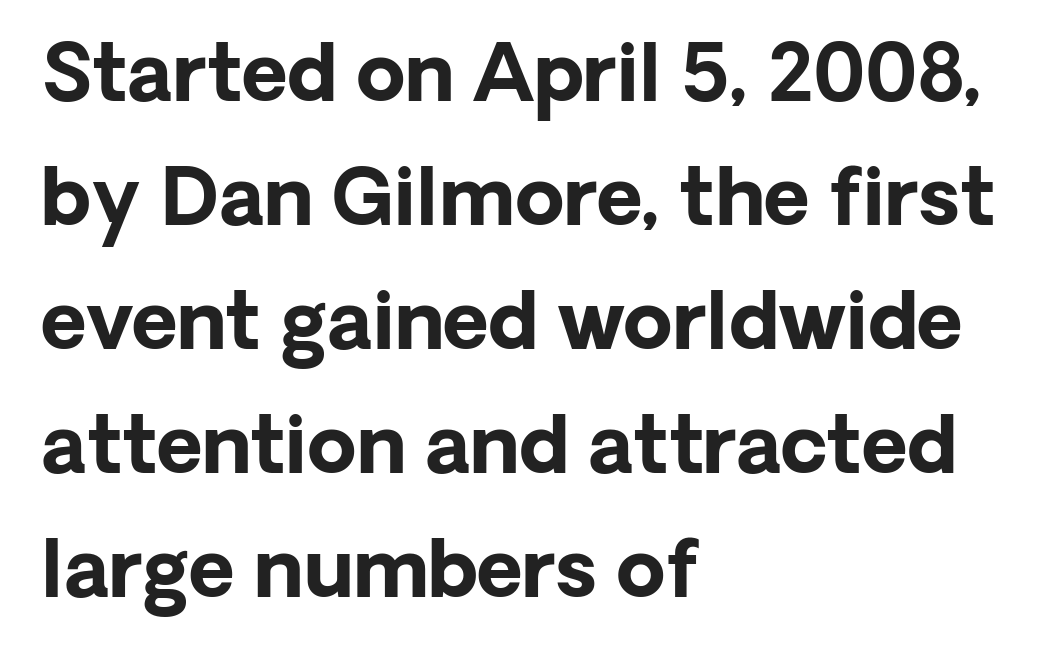
Students, this is bold: see how much ink each stroke carries. Short note: letters normally spaced. The rendering uses natural spacing where letterforms have individual widths. In terms of leading, this rendering sits right in the middle. The font family rendered here belongs to the sans-serif group. The typography opts for an upright posture over an oblique one.
